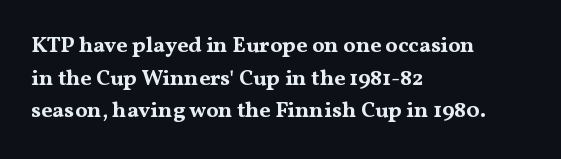
Q: Is the text bold? A: Yes.
Q: Is the text italic (slanted)? A: No, it is upright.
Q: Is the text underlined? A: No.
Q: How is the paragraph aligned? A: Left-aligned.
Q: Is the spacing between letters normal or unusually wide? A: Normal.
Q: Is the spacing between lines tight, normal or loose? A: Normal.
